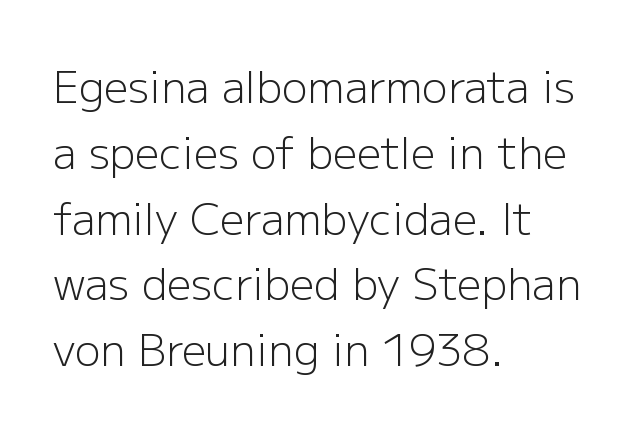
The image shows 43 px light sans-serif type, upright; set left-aligned, normal line spacing (1.53x), normal letter spacing, not underlined; low stroke contrast and a medium x-height.
